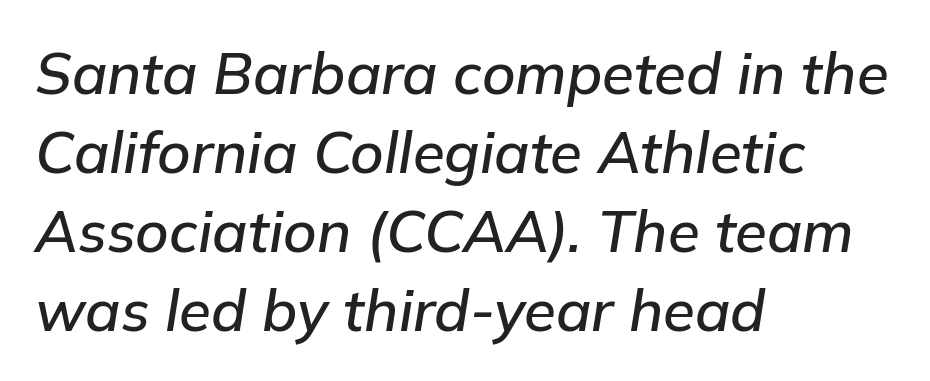
{"italic": "yes", "lean": "right", "slant_degrees": 9, "width": "normal", "stroke_contrast": "low", "x_height": "medium", "monospaced": "no", "underline": "no", "align": "left", "line_spacing": "normal", "line_spacing_ratio": 1.36, "letter_spacing": "normal", "letter_spacing_em": 0.0, "glyph_px": 58}
